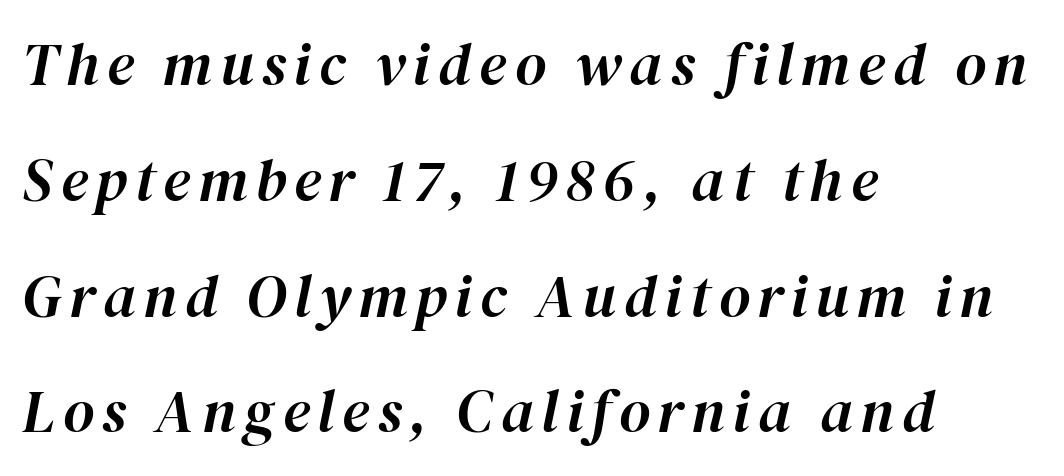
Rule under the text: the space is simply empty. These lines stand farther apart than default settings would place them. The passage shown leans; its letterforms are oblique. Horizontal alignment here is leftward, the default for most running prose. The face used here is proportionally spaced, like ordinary book or web type.
